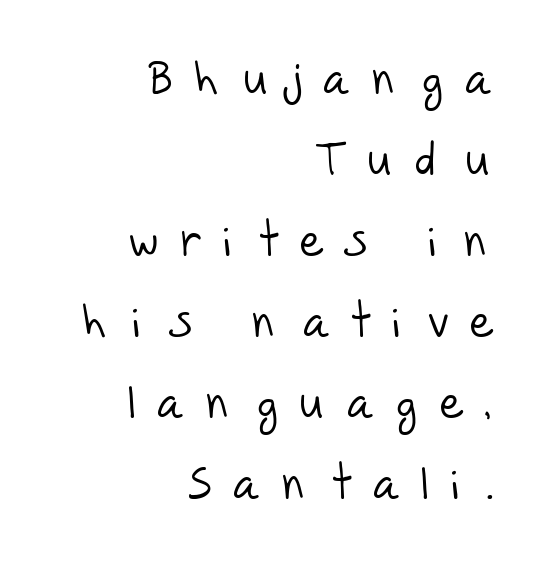
Q: Is the text bold? A: No.
Q: Is the typeface a serif or a sans-serif typeface? A: Sans-serif.
Q: Is the text underlined? A: No.
Q: How is the paragraph aligned? A: Right-aligned.
Q: Is the spacing between letters normal or unusually wide? A: Unusually wide.
Q: Width (condensed, normal, or wide)? A: Normal.
Q: Stroke contrast? A: Low.
Q: x-height? A: Large.
Q: Monospaced? A: No.
